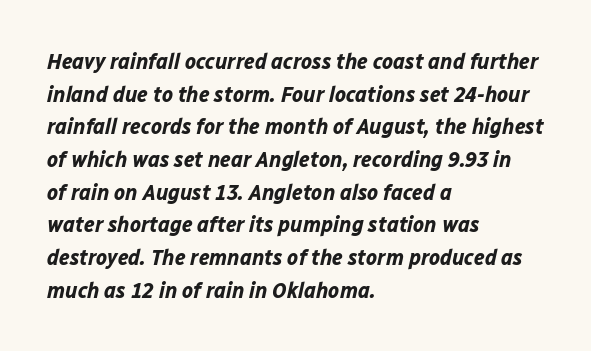
The image shows 23 px bold type, italic (leaning right); set left-aligned, normal line spacing (1.42x), normal letter spacing, not underlined.
